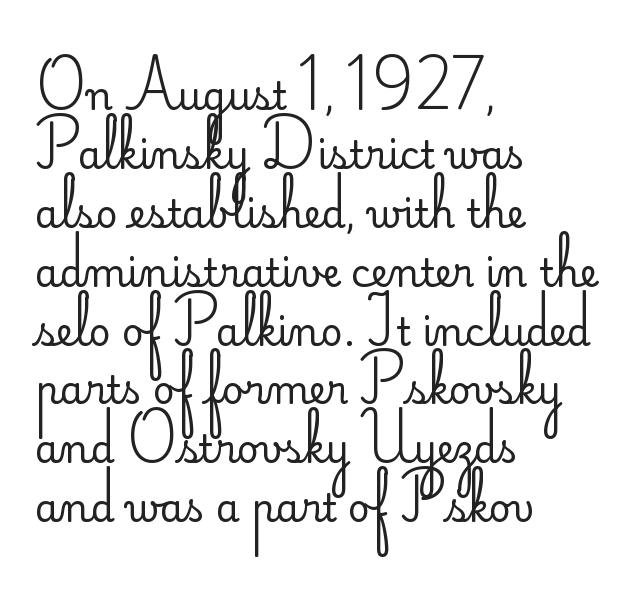
Q: Is the text bold? A: No.
Q: Is the text italic (slanted)? A: No, it is upright.
Q: Is the typeface a serif or a sans-serif typeface? A: Sans-serif.
Q: Is the text underlined? A: No.
Q: How is the paragraph aligned? A: Left-aligned.
Q: Is the spacing between letters normal or unusually wide? A: Normal.
Q: Is the spacing between lines tight, normal or loose? A: Normal.
Q: Width (condensed, normal, or wide)? A: Normal.
Q: Stroke contrast? A: Low.
Q: x-height? A: Small.
Q: Monospaced? A: No.
